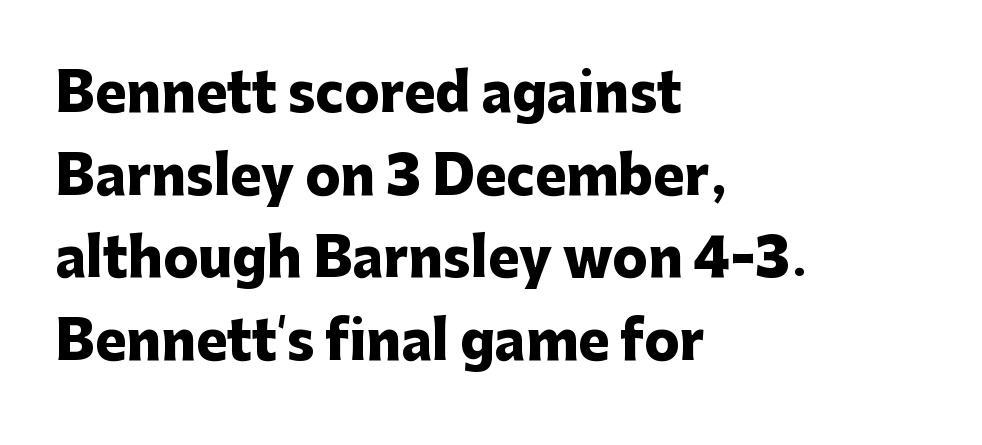
Is there any slant? The stems are plumb. Each line starts at the same left margin while the right side varies. Letterform terminals end flat and unadorned throughout the passage. Honestly, the row spacing looks completely unremarkable. You could not count columns in this text — the font is proportionally spaced. Students, note that the glyphs here touch the page at normal intervals.
